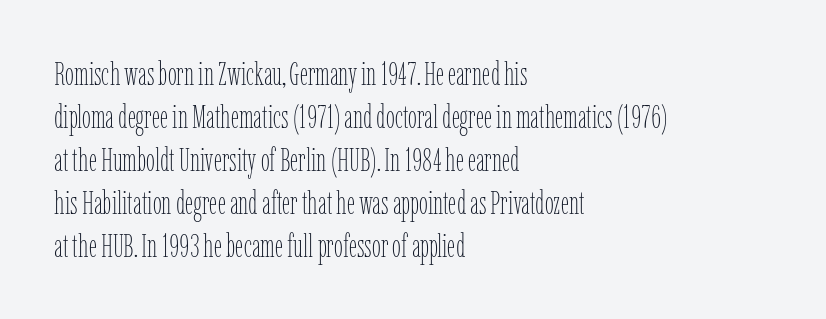
The image shows 32 px thin, condensed type, upright; set left-aligned, normal line spacing (1.34x), normal letter spacing, not underlined; low stroke contrast and a medium x-height.
